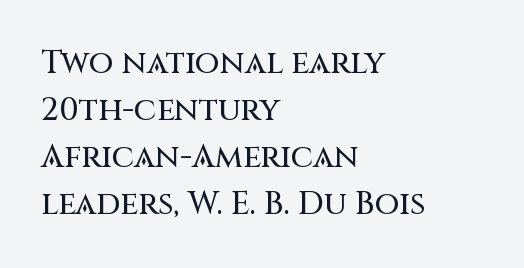
{"serif": "no", "italic": "no", "width": "normal", "stroke_contrast": "medium", "x_height": "large", "monospaced": "no", "underline": "no", "align": "left", "line_spacing": "normal", "line_spacing_ratio": 1.47, "letter_spacing": "normal", "letter_spacing_em": 0.0, "glyph_px": 32}
